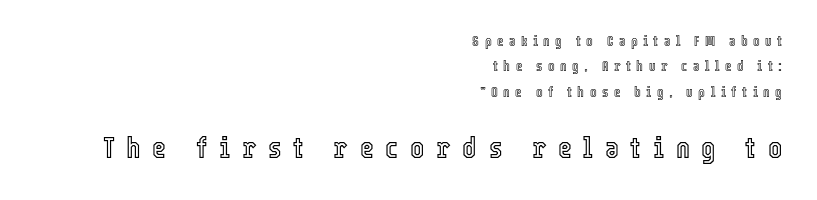
The image shows 30 px condensed type, upright; set right-aligned, line spacing 1.81x, unusually wide letter spacing (+0.39 em), not underlined; the second (bottom) block is 2.14x larger; a medium x-height.
